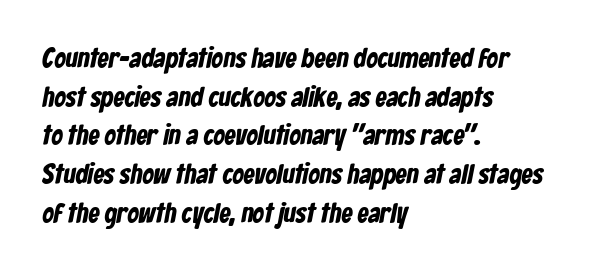
The image shows 28 px bold, condensed sans-serif type; set left-aligned, normal line spacing (1.38x), normal letter spacing, not underlined; low stroke contrast and a medium x-height.
